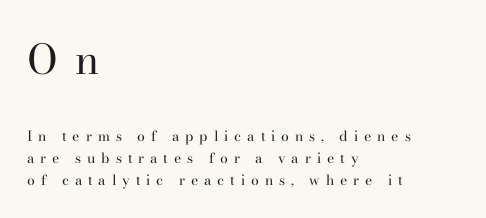
{"serif": "yes", "italic": "no", "bold": "no", "weight": "regular", "width": "normal", "stroke_contrast": "high", "x_height": "small", "monospaced": "no", "underline": "no", "align": "left", "line_spacing": "normal", "line_spacing_ratio": 1.58, "letter_spacing": "wide", "letter_spacing_em": 0.42, "larger_block": "first", "size_ratio": 2.93, "glyph_px": 41}
